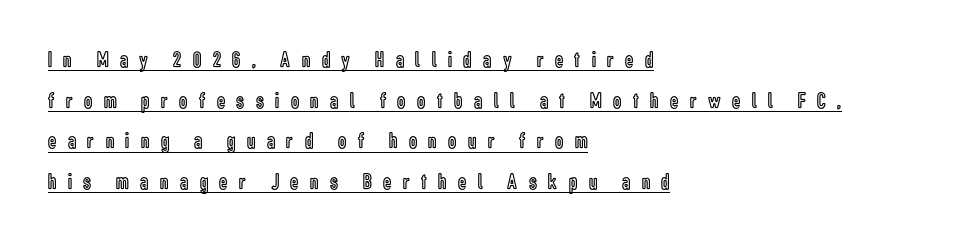
{"italic": "no", "underline": "yes", "align": "left", "line_spacing_ratio": 1.77, "letter_spacing": "wide", "letter_spacing_em": 0.5, "glyph_px": 23}
